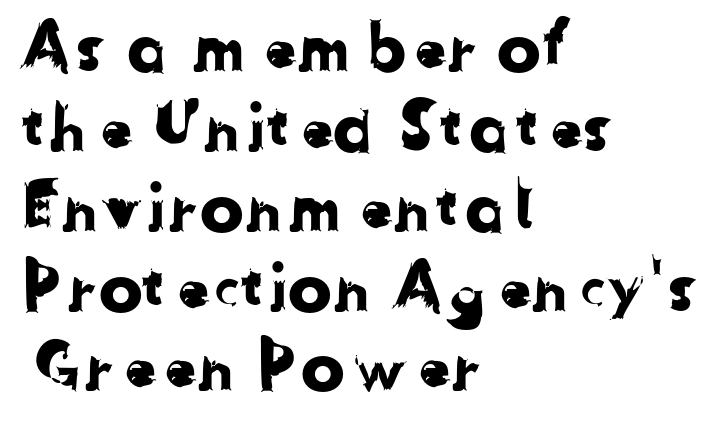
Q: Is the typeface a serif or a sans-serif typeface? A: Sans-serif.
Q: Is the text underlined? A: No.
Q: How is the paragraph aligned? A: Left-aligned.
Q: Is the spacing between letters normal or unusually wide? A: Normal.
Q: Width (condensed, normal, or wide)? A: Normal.
Q: Stroke contrast? A: Low.
Q: x-height? A: Medium.
Q: Monospaced? A: No.
